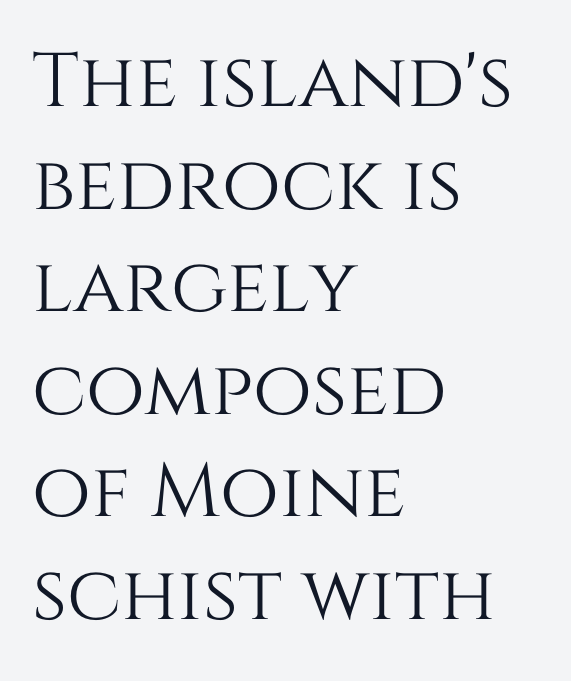
The image shows 76 px text type, upright; set left-aligned, normal line spacing (1.35x), normal letter spacing, not underlined; medium stroke contrast and a large x-height.
